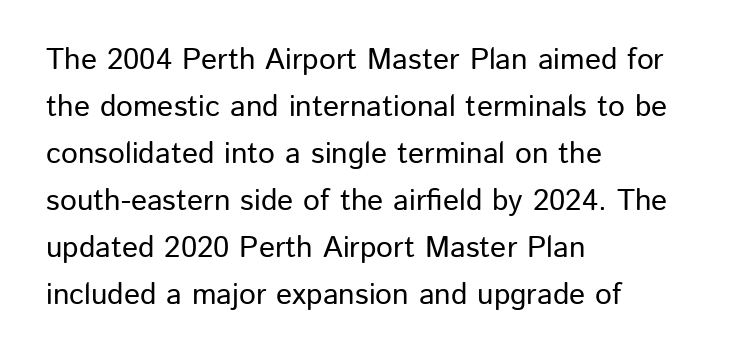
Q: Is the text italic (slanted)? A: No, it is upright.
Q: Is the typeface a serif or a sans-serif typeface? A: Sans-serif.
Q: Is the text underlined? A: No.
Q: How is the paragraph aligned? A: Left-aligned.
Q: Is the spacing between letters normal or unusually wide? A: Normal.
Q: Is the spacing between lines tight, normal or loose? A: Normal.
Q: Width (condensed, normal, or wide)? A: Normal.
Q: Stroke contrast? A: Low.
Q: x-height? A: Medium.
Q: Monospaced? A: No.
